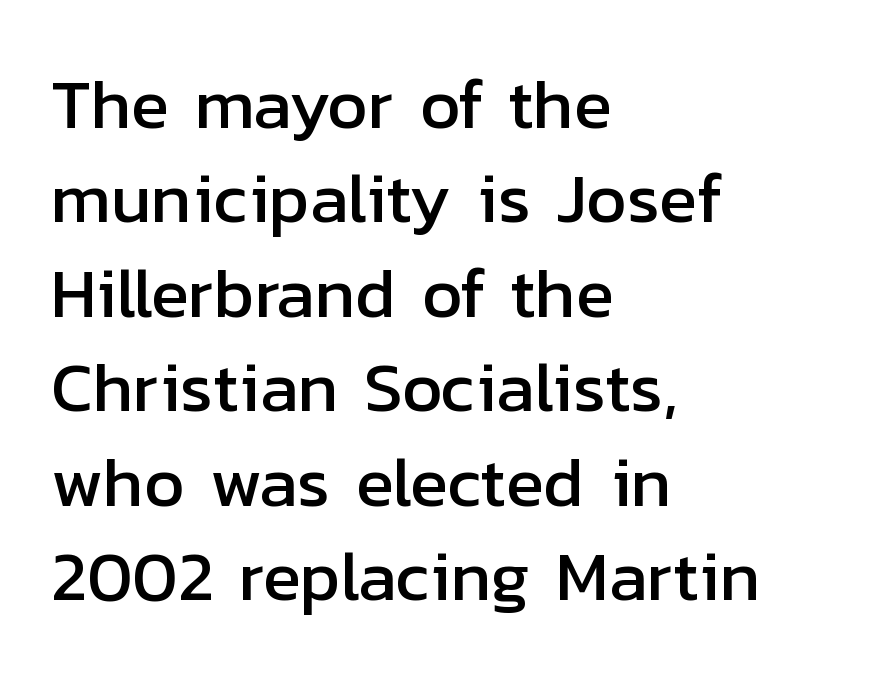
Reading down the block, your eye returns to a fixed left position each line. The rendering uses natural spacing where letterforms have individual widths. These lines sit exactly where default settings would place them. How are the letters spaced? Ordinarily, with no added tracking.
